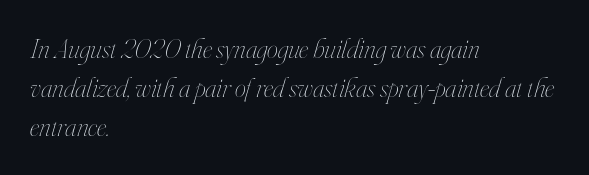
The image shows 28 px thin, condensed type, italic (leaning right); set left-aligned, normal line spacing (1.4x), normal letter spacing, not underlined; high stroke contrast and a small x-height.
